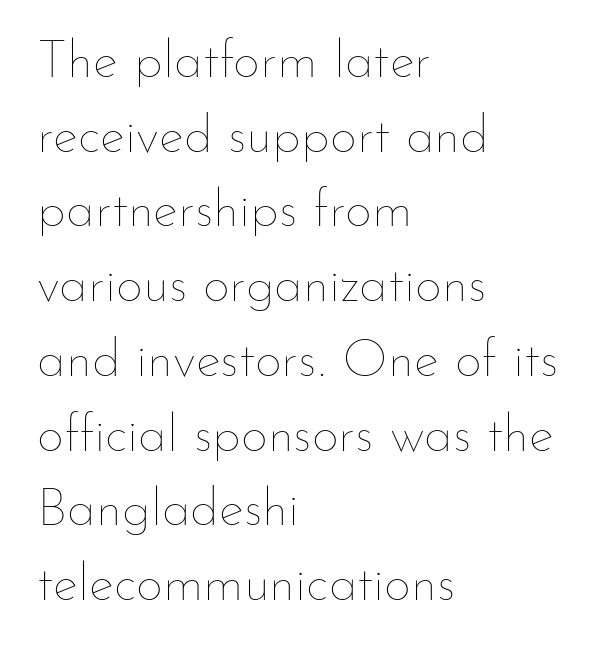
{"italic": "no", "bold": "no", "weight": "thin", "width": "normal", "stroke_contrast": "low", "x_height": "small", "monospaced": "no", "underline": "no", "align": "left", "line_spacing": "normal", "line_spacing_ratio": 1.41, "letter_spacing": "normal", "letter_spacing_em": 0.0, "glyph_px": 53}
